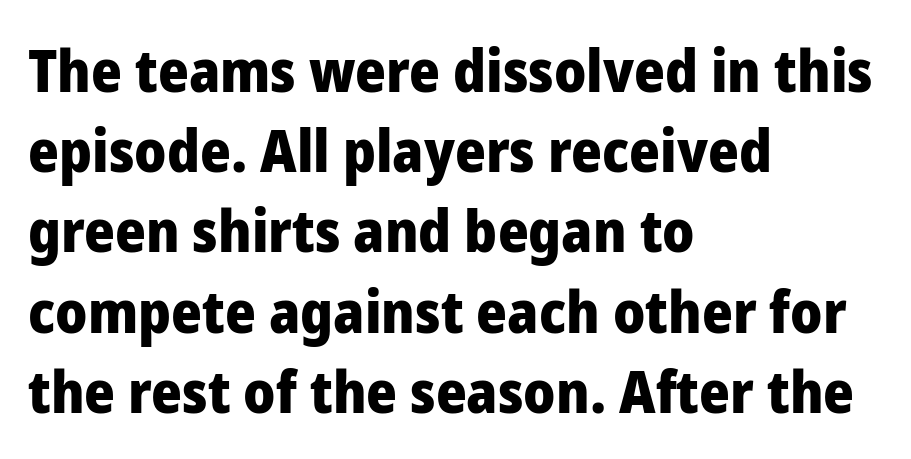
Just letters on the line, the space beneath them empty. A full-strength bold gives these letters their thick strokes. Proportional: the letters do not fall into vertical columns. There is no visible air inserted between adjacent glyphs.
